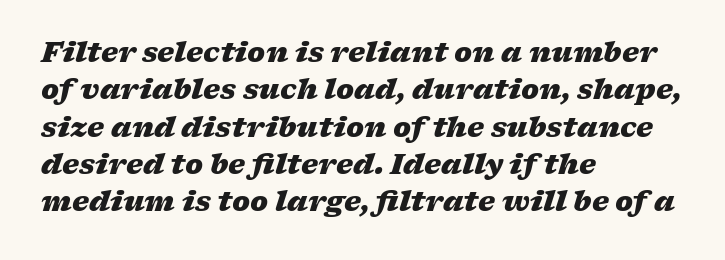
{"italic": "yes", "lean": "right", "slant_degrees": 17, "bold": "yes", "underline": "no", "align": "left", "line_spacing": "normal", "line_spacing_ratio": 1.38, "letter_spacing": "normal", "letter_spacing_em": 0.0, "glyph_px": 27}
